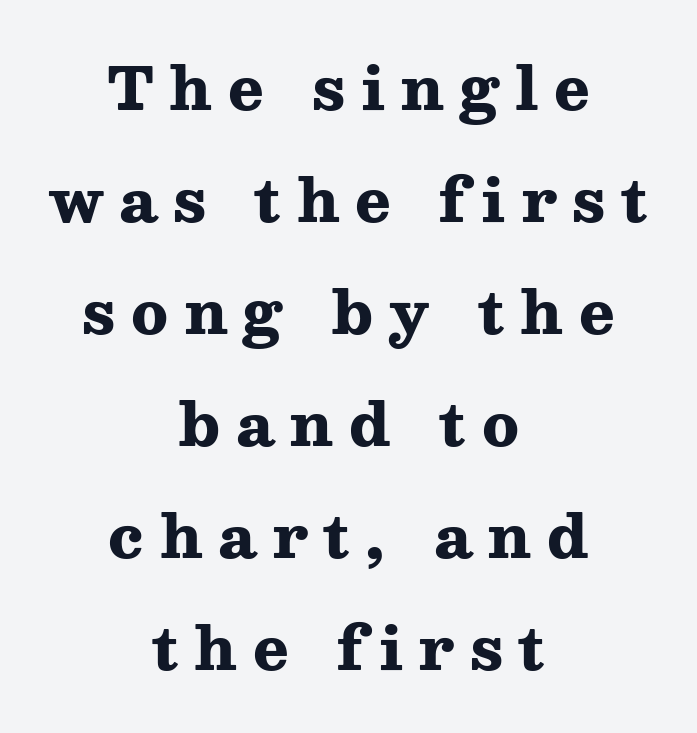
The image shows 59 px heavy, wide serif type, upright; set centered, loose line spacing (1.9x), unusually wide letter spacing (+0.26 em), not underlined; medium stroke contrast and a medium x-height.
